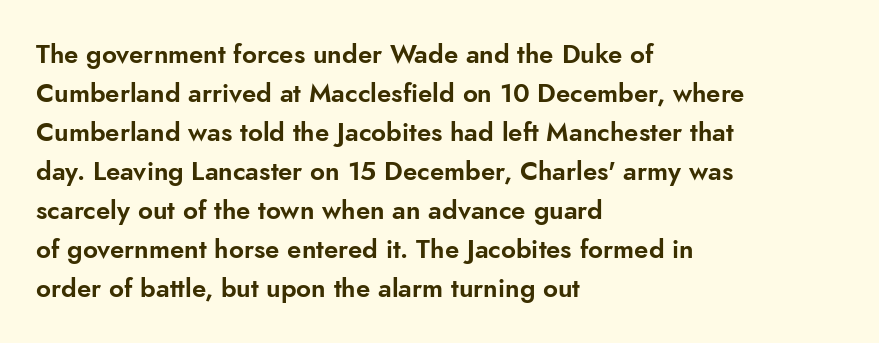
The compositor pushed each line to the left boundary. Every stem runs plumb, perpendicular to the baseline. This sample keeps an unexceptional amount of space between lines. Here the glyphs are tracked normally, forming tight word shapes. Descender tails drop into unmarked territory.
